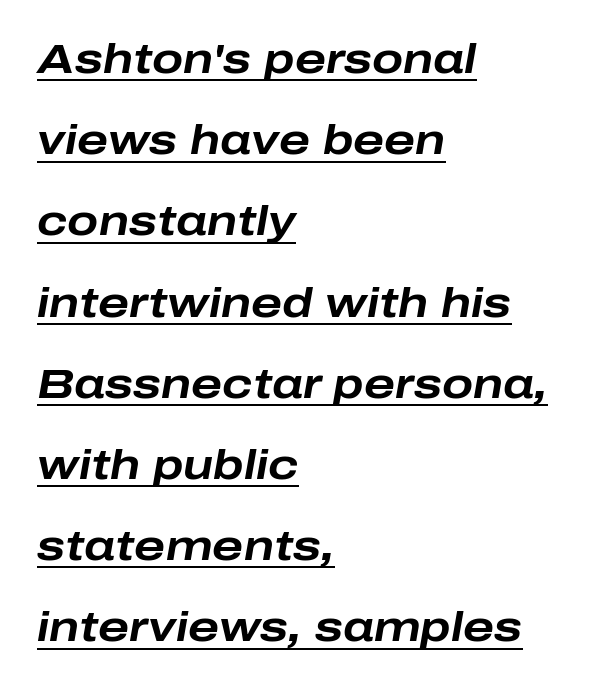
The image shows 41 px bold, wide type, italic (leaning right); set left-aligned, loose line spacing (1.98x), normal letter spacing, underlined; low stroke contrast and a medium x-height.
